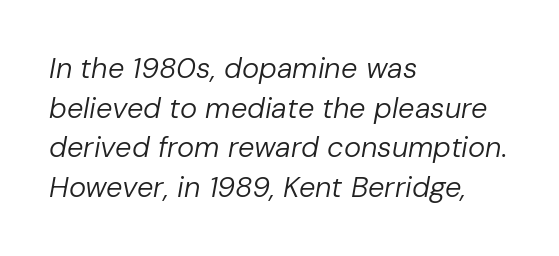
Q: Is the text bold? A: No.
Q: Is the text italic (slanted)? A: Yes, it leans right by about 10 degrees.
Q: Is the text underlined? A: No.
Q: How is the paragraph aligned? A: Left-aligned.
Q: Is the spacing between letters normal or unusually wide? A: Normal.
Q: Is the spacing between lines tight, normal or loose? A: Normal.
Q: Width (condensed, normal, or wide)? A: Normal.
Q: Stroke contrast? A: Low.
Q: x-height? A: Medium.
Q: Monospaced? A: No.
